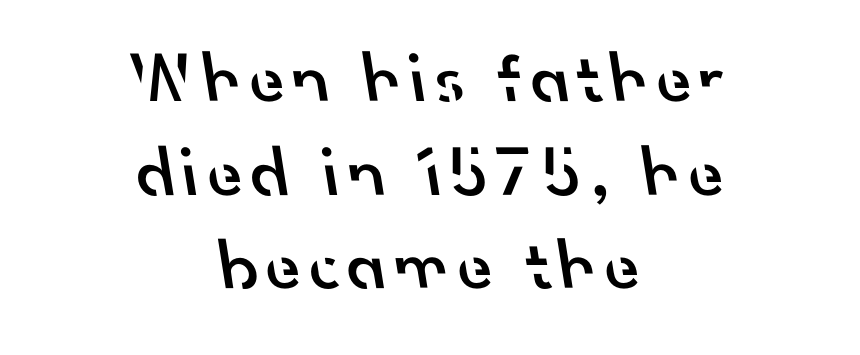
Evenly set lines give the paragraph a standard silhouette. How heavy is the stroke? Medium-heavy — a semibold, shy of bold. Unmarked baselines from the first word to the last. Do the characters align in a grid? No, the font is proportional. A student would call this center alignment; a typographer would say set centered. To sum up the face: it is a sans, with no serifs.
